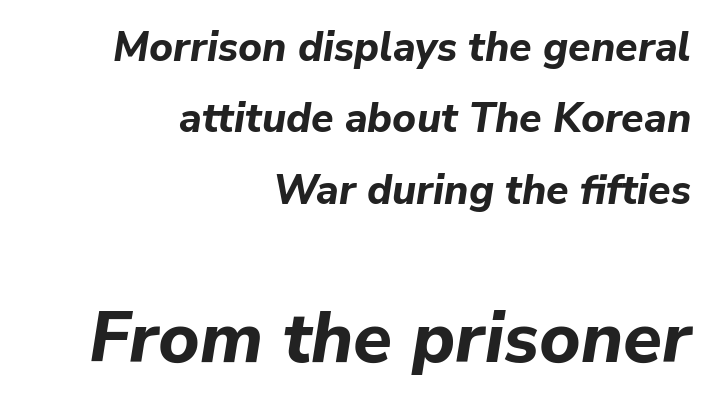
{"italic": "yes", "lean": "right", "slant_degrees": 9, "bold": "yes", "weight": "bold", "width": "normal", "stroke_contrast": "low", "x_height": "medium", "monospaced": "no", "underline": "no", "align": "right", "line_spacing_ratio": 1.74, "letter_spacing": "normal", "letter_spacing_em": 0.0, "larger_block": "second", "size_ratio": 1.73, "glyph_px": 71}
